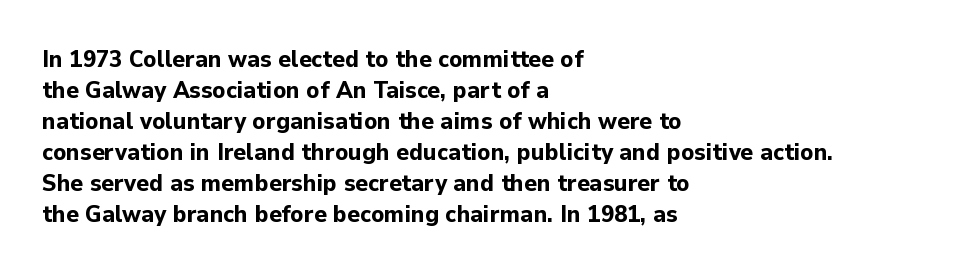
Q: Is the text bold? A: Yes.
Q: Is the text italic (slanted)? A: No, it is upright.
Q: Is the text underlined? A: No.
Q: How is the paragraph aligned? A: Left-aligned.
Q: Is the spacing between letters normal or unusually wide? A: Normal.
Q: Is the spacing between lines tight, normal or loose? A: Normal.
